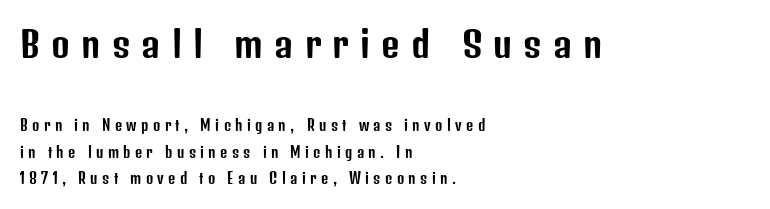
Each letter keeps its own natural width here, so spacing adapts to shape. Characters remain perfectly vertical along every line. A student would notice the top passage is typeset larger than what follows. These lines are set flush left with a ragged right edge. Words float on clear page, feet unadorned. Loose tracking; the words dissolve into strings of separated letters.
